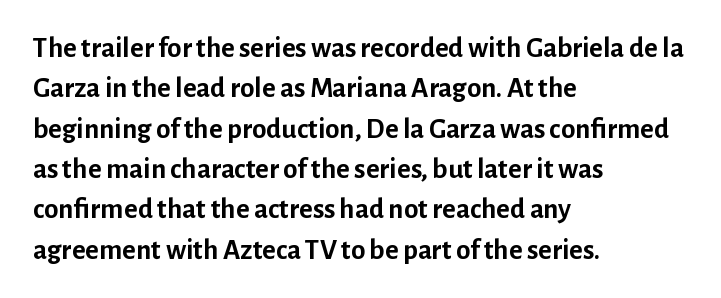
Q: Is the text bold? A: Yes.
Q: Is the text italic (slanted)? A: No, it is upright.
Q: Is the typeface a serif or a sans-serif typeface? A: Sans-serif.
Q: Is the text underlined? A: No.
Q: How is the paragraph aligned? A: Left-aligned.
Q: Is the spacing between letters normal or unusually wide? A: Normal.
Q: Is the spacing between lines tight, normal or loose? A: Normal.
Q: Width (condensed, normal, or wide)? A: Normal.
Q: Stroke contrast? A: Low.
Q: x-height? A: Medium.
Q: Monospaced? A: No.
